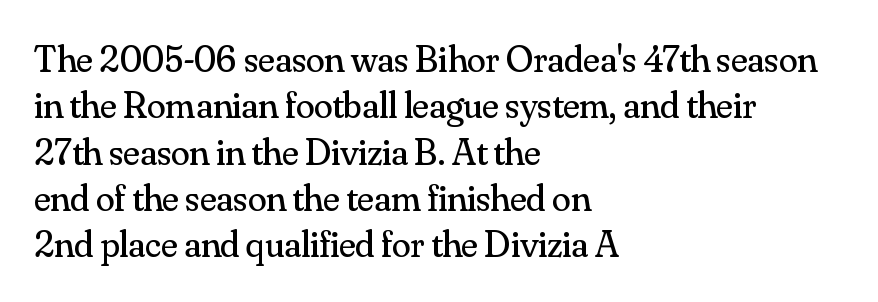
Q: Is the text bold? A: No.
Q: Is the text italic (slanted)? A: No, it is upright.
Q: Is the typeface a serif or a sans-serif typeface? A: Serif.
Q: Is the text underlined? A: No.
Q: How is the paragraph aligned? A: Left-aligned.
Q: Is the spacing between letters normal or unusually wide? A: Normal.
Q: Width (condensed, normal, or wide)? A: Normal.
Q: Stroke contrast? A: Medium.
Q: x-height? A: Small.
Q: Monospaced? A: No.
